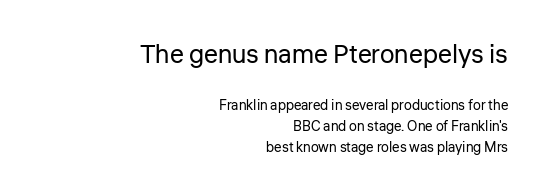
{"italic": "no", "bold": "no", "underline": "no", "align": "right", "line_spacing": "normal", "line_spacing_ratio": 1.48, "letter_spacing": "normal", "letter_spacing_em": 0.0, "larger_block": "first", "size_ratio": 1.86, "glyph_px": 26}
